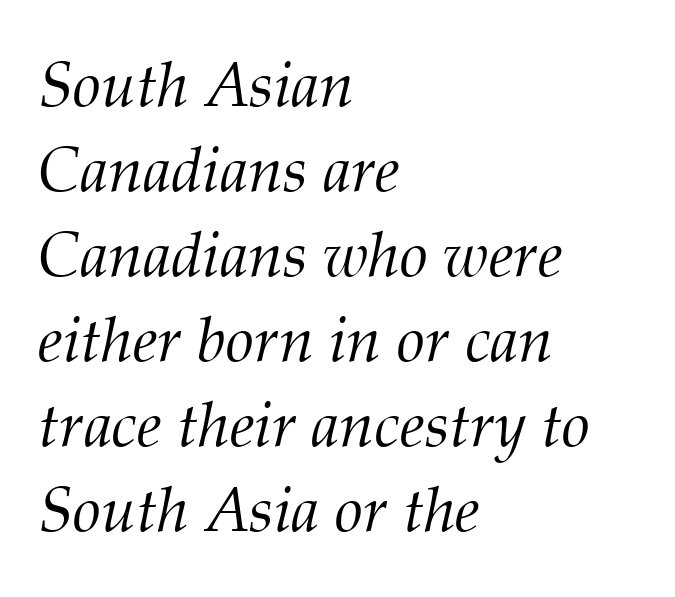
{"serif": "yes", "italic": "yes", "lean": "right", "slant_degrees": 12, "bold": "no", "weight": "light", "width": "normal", "stroke_contrast": "medium", "x_height": "medium", "monospaced": "no", "underline": "no", "align": "left", "line_spacing": "normal", "line_spacing_ratio": 1.35, "letter_spacing": "normal", "letter_spacing_em": 0.0, "glyph_px": 63}
